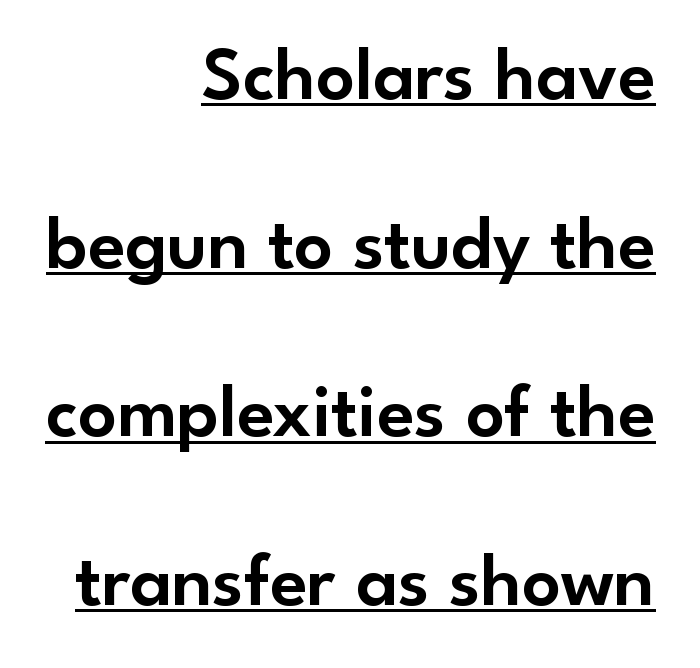
Q: Is the text italic (slanted)? A: No, it is upright.
Q: Is the typeface a serif or a sans-serif typeface? A: Sans-serif.
Q: Is the text underlined? A: Yes.
Q: How is the paragraph aligned? A: Right-aligned.
Q: Is the spacing between letters normal or unusually wide? A: Normal.
Q: Is the spacing between lines tight, normal or loose? A: Loose.
Q: Width (condensed, normal, or wide)? A: Normal.
Q: Stroke contrast? A: Low.
Q: x-height? A: Small.
Q: Monospaced? A: No.
